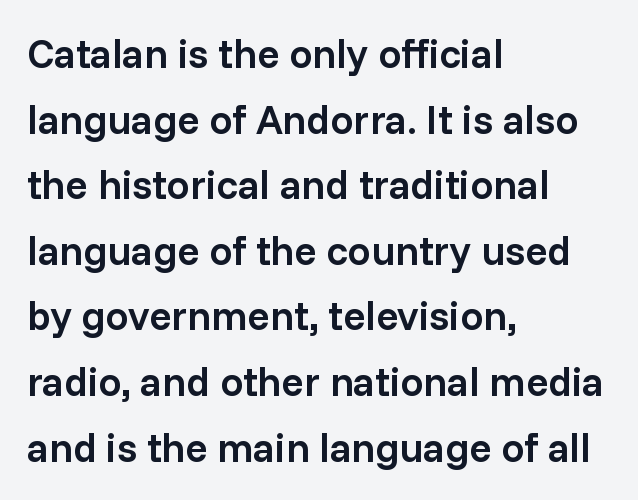
{"serif": "no", "italic": "no", "bold": "semi", "weight": "semibold", "width": "normal", "stroke_contrast": "low", "x_height": "medium", "monospaced": "no", "underline": "no", "align": "left", "line_spacing": "normal", "line_spacing_ratio": 1.6, "letter_spacing": "normal", "letter_spacing_em": 0.0, "glyph_px": 41}
